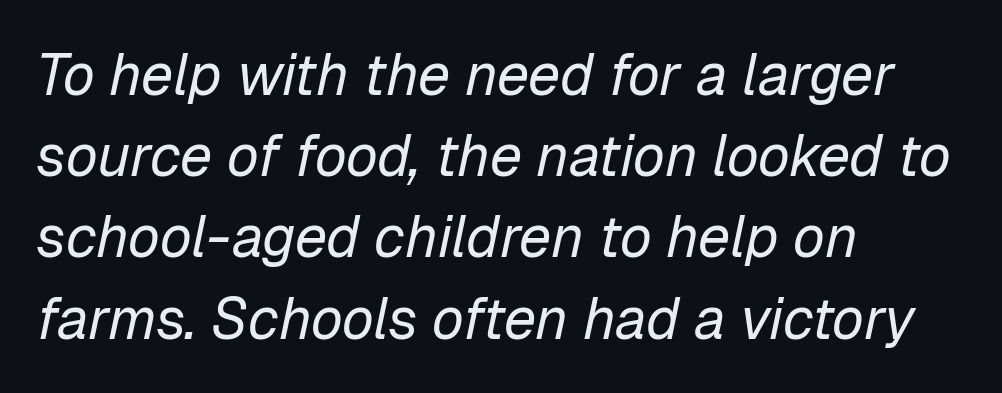
{"italic": "yes", "lean": "right", "slant_degrees": 12, "bold": "no", "weight": "regular", "width": "normal", "stroke_contrast": "low", "x_height": "medium", "monospaced": "no", "underline": "no", "align": "left", "line_spacing": "normal", "line_spacing_ratio": 1.4, "letter_spacing": "normal", "letter_spacing_em": 0.0, "glyph_px": 58}
